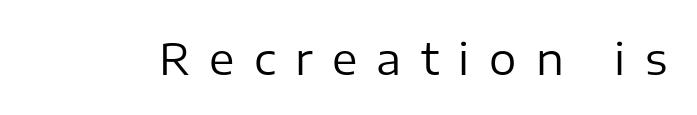
{"serif": "no", "italic": "no", "bold": "no", "weight": "regular", "width": "normal", "stroke_contrast": "low", "x_height": "medium", "monospaced": "no", "underline": "no", "letter_spacing": "wide", "letter_spacing_em": 0.45, "glyph_px": 43}
